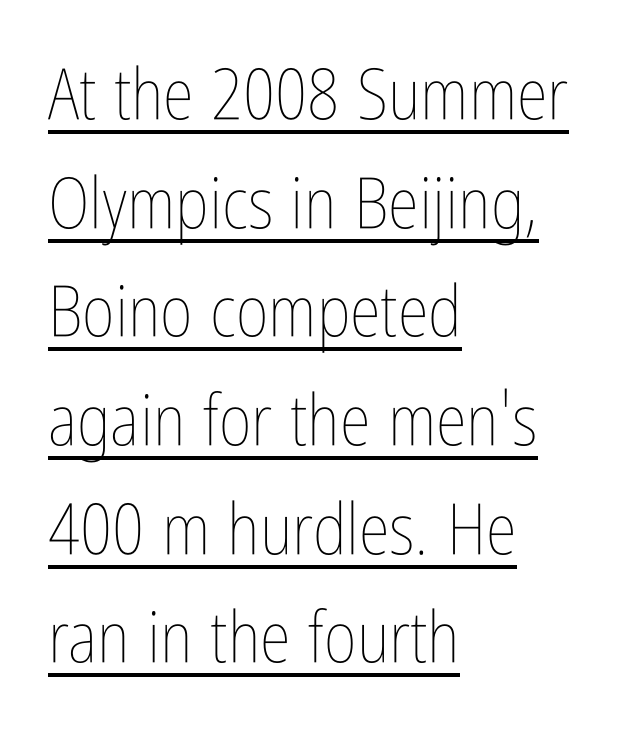
Q: Is the text bold? A: No.
Q: Is the text italic (slanted)? A: No, it is upright.
Q: Is the text underlined? A: Yes.
Q: How is the paragraph aligned? A: Left-aligned.
Q: Is the spacing between letters normal or unusually wide? A: Normal.
Q: Is the spacing between lines tight, normal or loose? A: Normal.
Q: Width (condensed, normal, or wide)? A: Condensed.
Q: Stroke contrast? A: Low.
Q: x-height? A: Medium.
Q: Monospaced? A: No.
